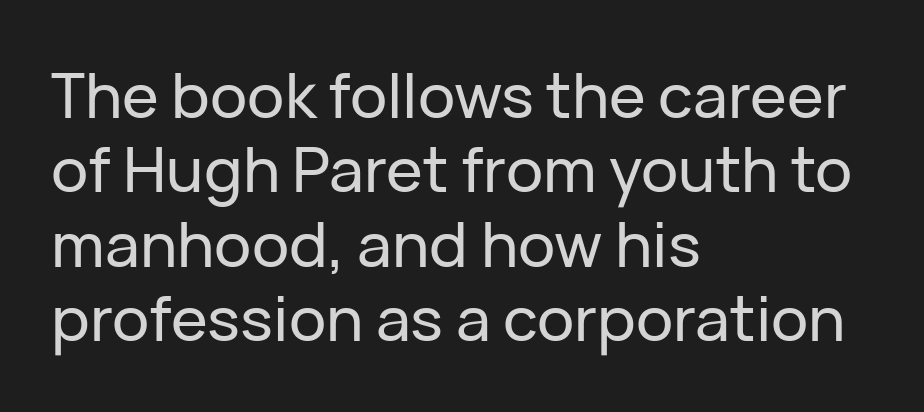
Q: Is the text italic (slanted)? A: No, it is upright.
Q: Is the typeface a serif or a sans-serif typeface? A: Sans-serif.
Q: Is the text underlined? A: No.
Q: How is the paragraph aligned? A: Left-aligned.
Q: Is the spacing between letters normal or unusually wide? A: Normal.
Q: Width (condensed, normal, or wide)? A: Normal.
Q: Stroke contrast? A: Low.
Q: x-height? A: Medium.
Q: Monospaced? A: No.
